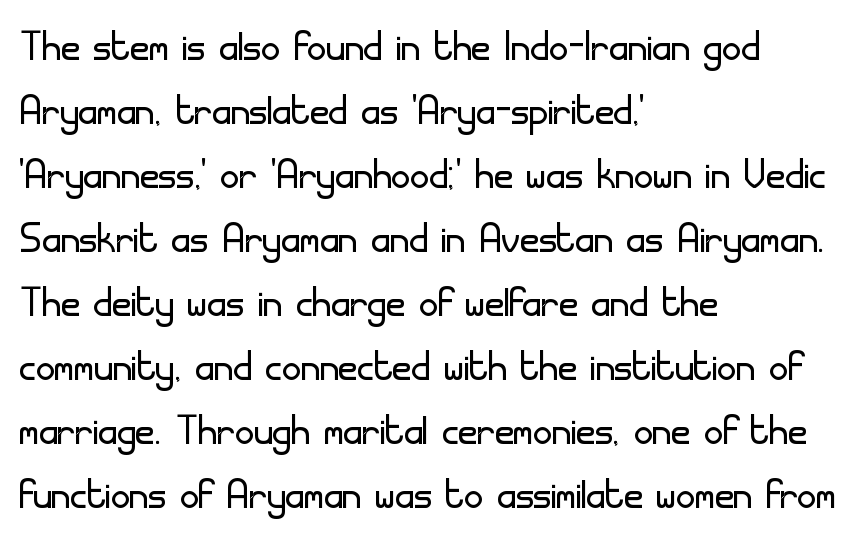
{"serif": "no", "italic": "no", "bold": "no", "weight": "light", "width": "normal", "stroke_contrast": "low", "x_height": "small", "monospaced": "no", "underline": "no", "align": "left", "line_spacing_ratio": 1.23, "letter_spacing": "normal", "letter_spacing_em": 0.0, "glyph_px": 52}
